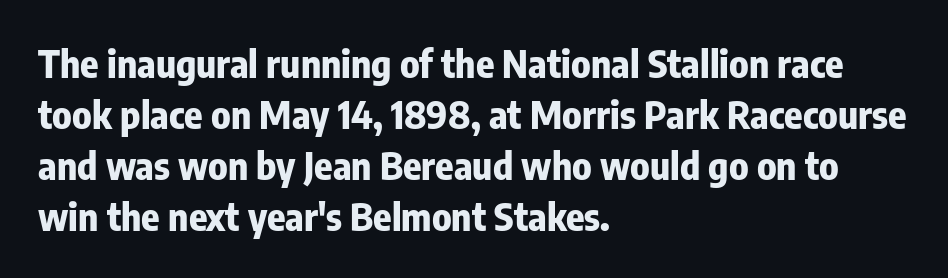
Q: Is the text bold? A: Yes.
Q: Is the text italic (slanted)? A: No, it is upright.
Q: Is the typeface a serif or a sans-serif typeface? A: Sans-serif.
Q: Is the text underlined? A: No.
Q: How is the paragraph aligned? A: Left-aligned.
Q: Is the spacing between letters normal or unusually wide? A: Normal.
Q: Is the spacing between lines tight, normal or loose? A: Normal.
Q: Width (condensed, normal, or wide)? A: Condensed.
Q: Stroke contrast? A: Low.
Q: x-height? A: Medium.
Q: Monospaced? A: No.
